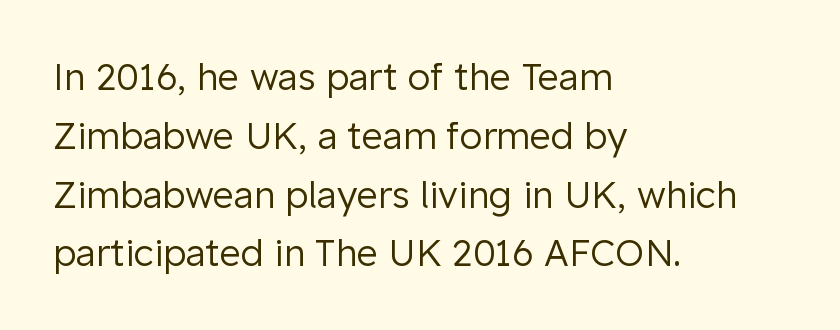
Q: Is the text bold? A: No.
Q: Is the text italic (slanted)? A: No, it is upright.
Q: Is the typeface a serif or a sans-serif typeface? A: Sans-serif.
Q: Is the text underlined? A: No.
Q: How is the paragraph aligned? A: Left-aligned.
Q: Is the spacing between letters normal or unusually wide? A: Normal.
Q: Is the spacing between lines tight, normal or loose? A: Normal.
Q: Width (condensed, normal, or wide)? A: Normal.
Q: Stroke contrast? A: Low.
Q: x-height? A: Medium.
Q: Monospaced? A: No.
